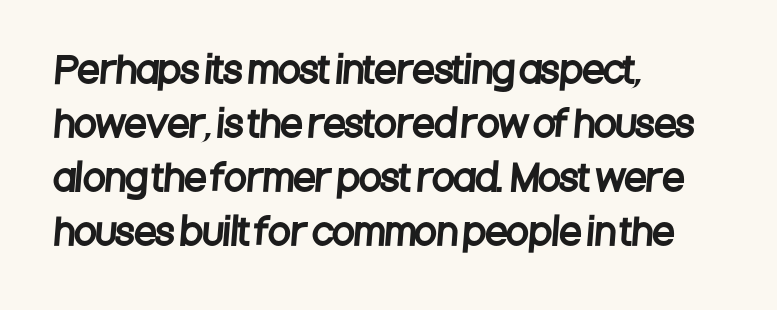
{"serif": "no", "width": "condensed", "stroke_contrast": "low", "x_height": "large", "monospaced": "no", "underline": "no", "align": "left", "line_spacing": "normal", "line_spacing_ratio": 1.5, "letter_spacing": "normal", "letter_spacing_em": 0.0, "glyph_px": 36}
